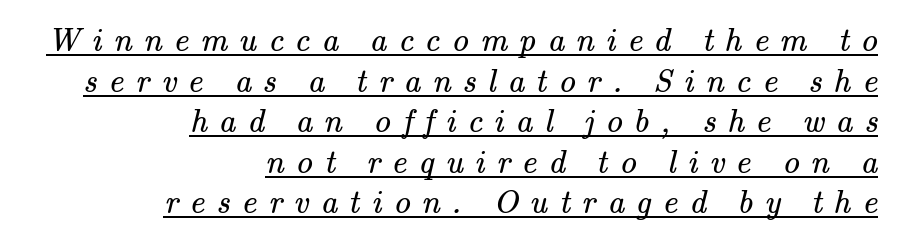
The image shows 33 px regular-weight serif type; set right-aligned, line spacing 1.23x, unusually wide letter spacing (+0.35 em), underlined; medium stroke contrast and a small x-height.
